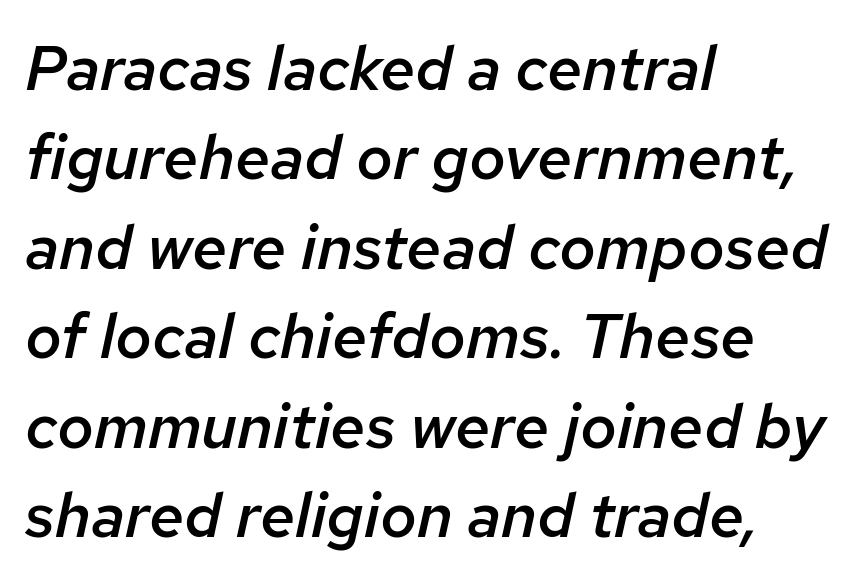
The image shows 63 px semibold type, italic (leaning right); set left-aligned, normal line spacing (1.42x), normal letter spacing, not underlined; low stroke contrast and a medium x-height.
